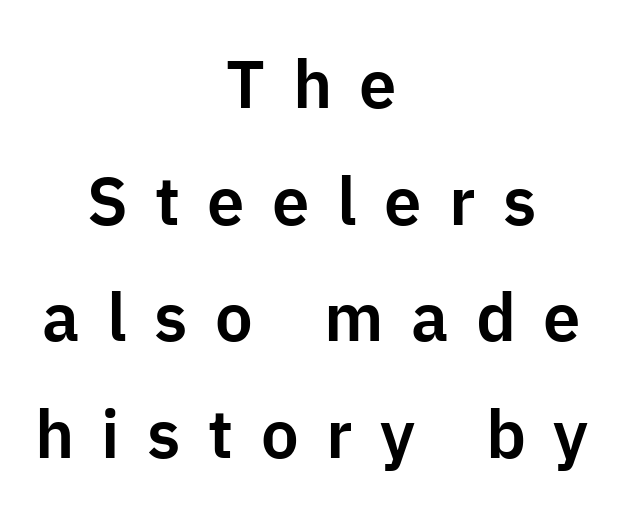
Quick note: not italic, upright. Display-style spreading of the glyphs; the letterfit is very open. You could not count columns in this text — the font is proportionally spaced. Only glyphs here, with clear space below each row. Grotesque or geometric, the face here clearly has no serifs. Is the block centered? Yes — each line is placed symmetrically about the middle.
